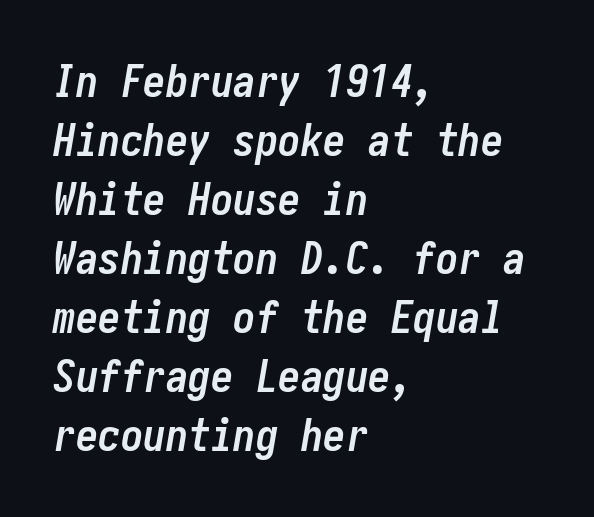
{"italic": "yes", "lean": "right", "slant_degrees": 10, "bold": "yes", "weight": "semibold", "width": "condensed", "stroke_contrast": "low", "x_height": "medium", "underline": "no", "align": "left", "line_spacing": "normal", "line_spacing_ratio": 1.31, "letter_spacing": "normal", "letter_spacing_em": 0.0, "glyph_px": 45}
